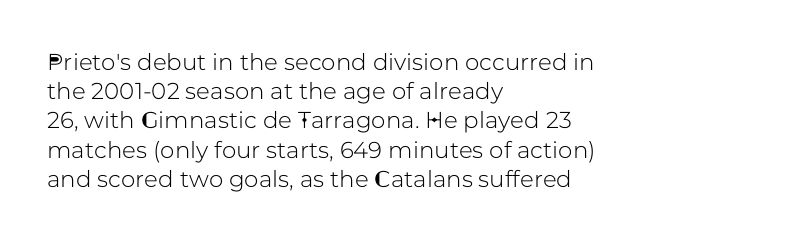
{"italic": "no", "underline": "no", "align": "left", "line_spacing": "normal", "line_spacing_ratio": 1.27, "letter_spacing": "normal", "letter_spacing_em": 0.0, "glyph_px": 23}
